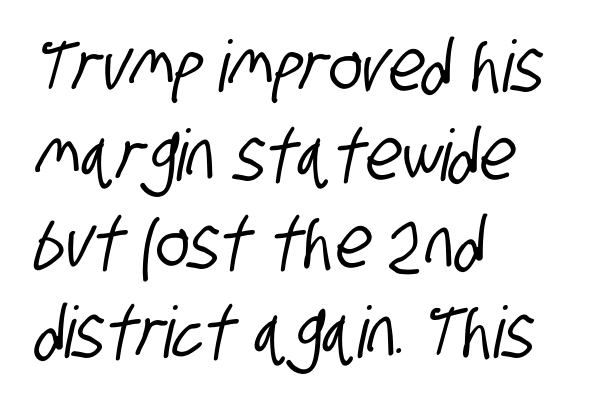
Bare-footed words on every line. You could not count columns in this text — the font is proportionally spaced. If you drew a ruler down the left edge, every line would touch it. To sum up the face: it is a sans, with no serifs.
